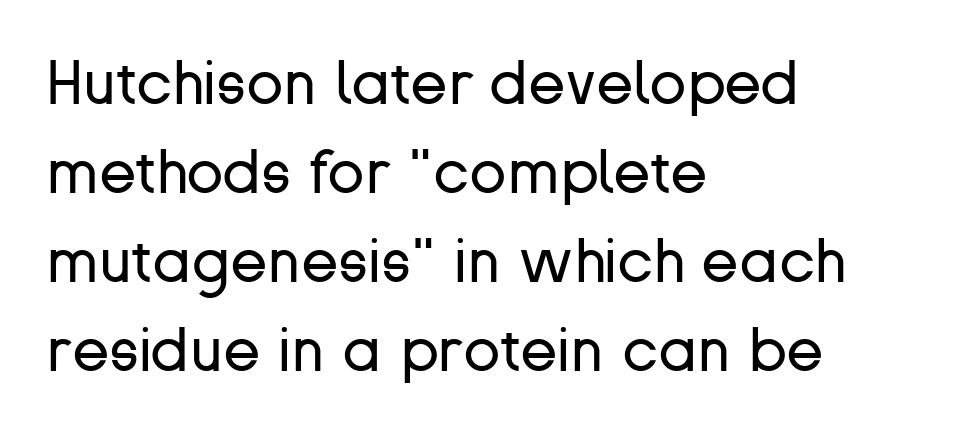
The face looks like a standard text weight, possibly lighter. Regarding serifs, this sample does without them. No extra tracking has been applied to these lines. Vertical strokes here are truly vertical. The space between consecutive lines is moderate. Descenders hang freely into open space.
